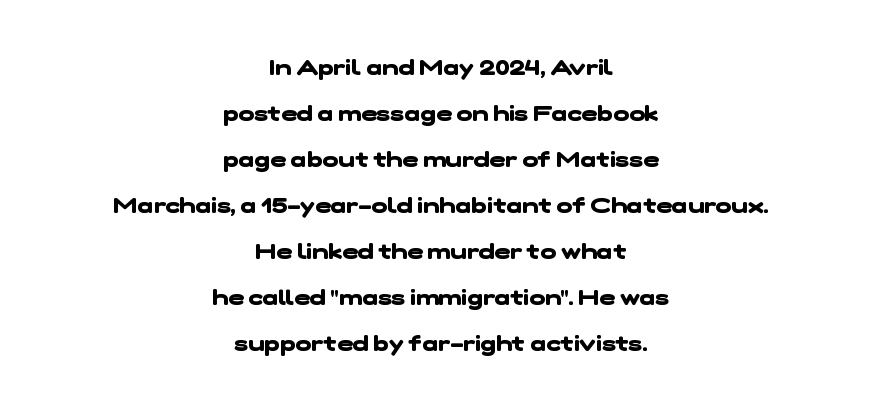
The image shows 21 px bold type; set centered, loose line spacing (2.19x), normal letter spacing, not underlined.
